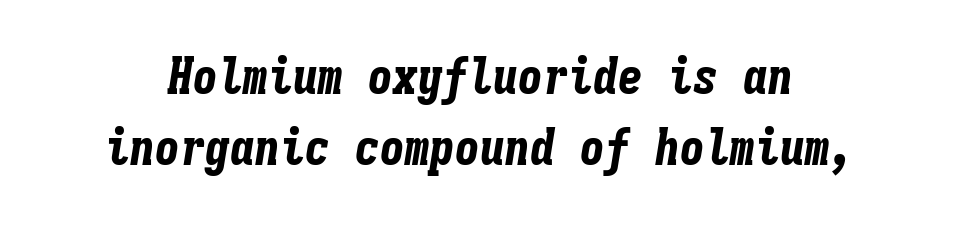
{"italic": "yes", "lean": "right", "slant_degrees": 9, "bold": "yes", "weight": "bold", "width": "condensed", "stroke_contrast": "low", "x_height": "medium", "monospaced": "yes", "underline": "no", "line_spacing": "normal", "line_spacing_ratio": 1.42, "letter_spacing": "normal", "letter_spacing_em": 0.0, "glyph_px": 50}
